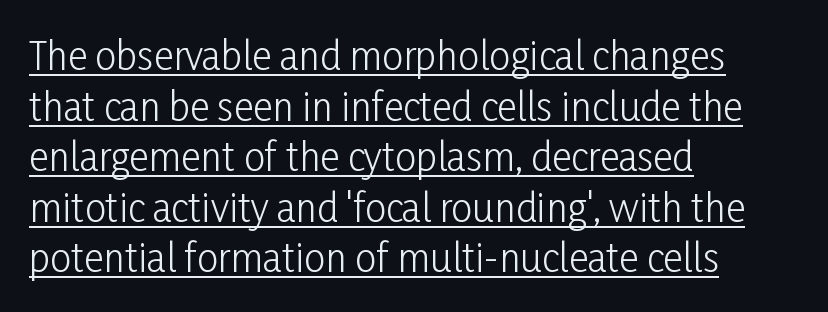
{"serif": "no", "italic": "no", "bold": "no", "weight": "light", "width": "condensed", "stroke_contrast": "low", "x_height": "medium", "monospaced": "no", "underline": "yes", "align": "left", "line_spacing": "normal", "line_spacing_ratio": 1.33, "letter_spacing": "normal", "letter_spacing_em": 0.0, "glyph_px": 38}
